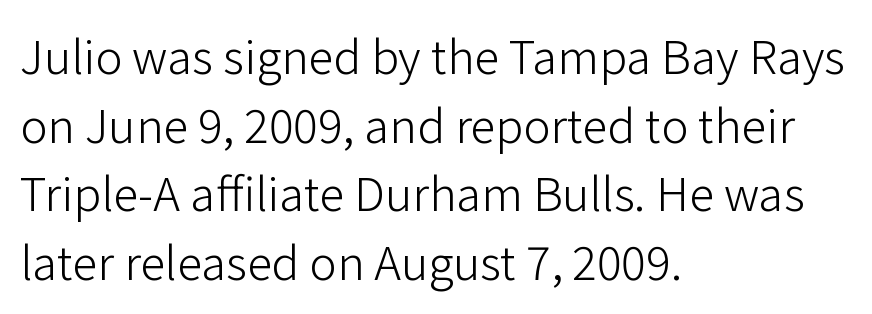
{"serif": "no", "italic": "no", "bold": "no", "weight": "light", "width": "normal", "stroke_contrast": "low", "x_height": "medium", "monospaced": "no", "underline": "no", "align": "left", "line_spacing": "normal", "line_spacing_ratio": 1.49, "letter_spacing": "normal", "letter_spacing_em": 0.0, "glyph_px": 46}
